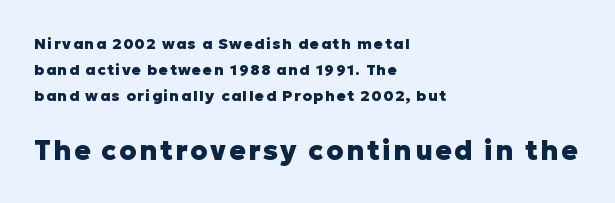
Is the block centered? No — it sits flush against the left margin. Is there any slant? The stems are plumb. These two chunks differ in scale, with the bottom chunk taking the larger measure. Letters rest on an invisible, unmarked baseline.
